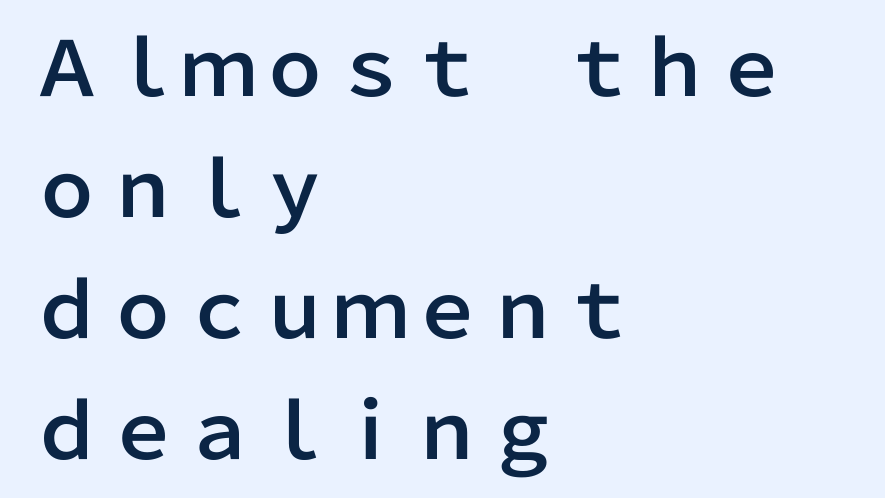
The image shows 76 px sans-serif type, upright; set left-aligned, normal line spacing (1.59x), normal letter spacing, not underlined; low stroke contrast and a medium x-height.
